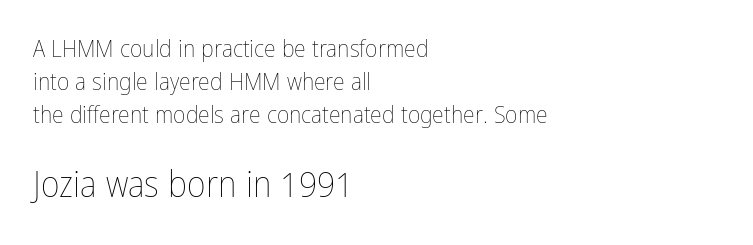
The image shows 36 px thin, condensed type, upright; set left-aligned, normal line spacing (1.38x), normal letter spacing, not underlined; the second (bottom) block is 1.5x larger; low stroke contrast and a medium x-height.
